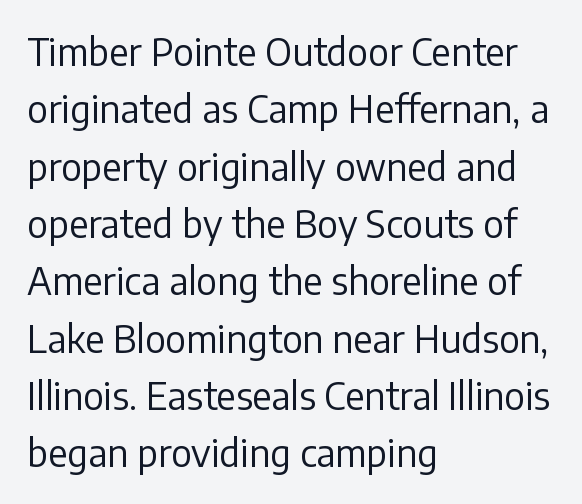
Q: Is the text bold? A: No.
Q: Is the text italic (slanted)? A: No, it is upright.
Q: Is the typeface a serif or a sans-serif typeface? A: Sans-serif.
Q: Is the text underlined? A: No.
Q: How is the paragraph aligned? A: Left-aligned.
Q: Is the spacing between letters normal or unusually wide? A: Normal.
Q: Is the spacing between lines tight, normal or loose? A: Normal.
Q: Width (condensed, normal, or wide)? A: Normal.
Q: Stroke contrast? A: Low.
Q: x-height? A: Medium.
Q: Monospaced? A: No.
